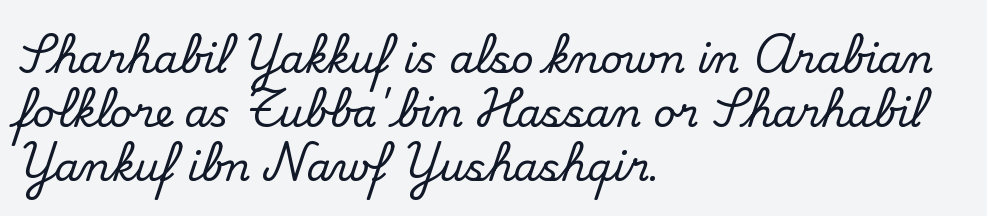
The image shows 39 px text type; set left-aligned, normal line spacing (1.38x), normal letter spacing, not underlined; medium stroke contrast and a small x-height.
